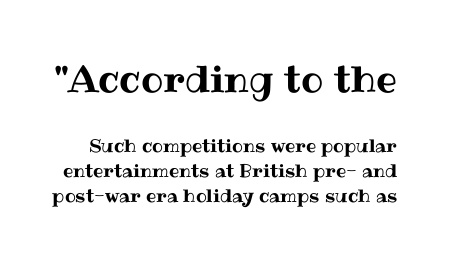
The image shows 37 px text type, upright; set normal line spacing (1.37x), normal letter spacing, not underlined; the first (top) block is 2.06x larger; medium stroke contrast and a medium x-height.
